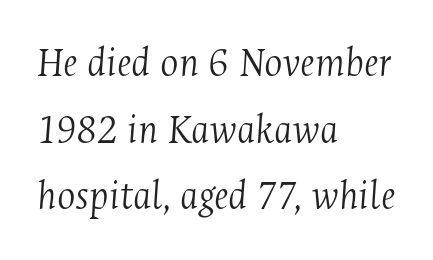
{"serif": "yes", "italic": "yes", "lean": "right", "slant_degrees": 4, "bold": "no", "weight": "light", "width": "condensed", "stroke_contrast": "medium", "x_height": "medium", "monospaced": "no", "underline": "no", "align": "left", "line_spacing": "normal", "line_spacing_ratio": 1.55, "letter_spacing": "normal", "letter_spacing_em": 0.0, "glyph_px": 43}
